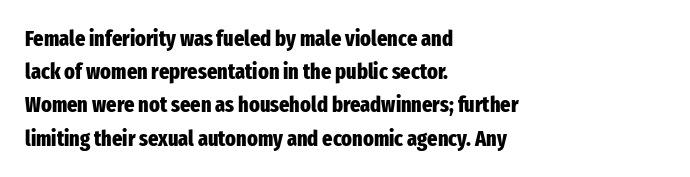
{"italic": "no", "bold": "yes", "underline": "no", "align": "left", "line_spacing": "normal", "line_spacing_ratio": 1.51, "letter_spacing": "normal", "letter_spacing_em": 0.0, "glyph_px": 22}
